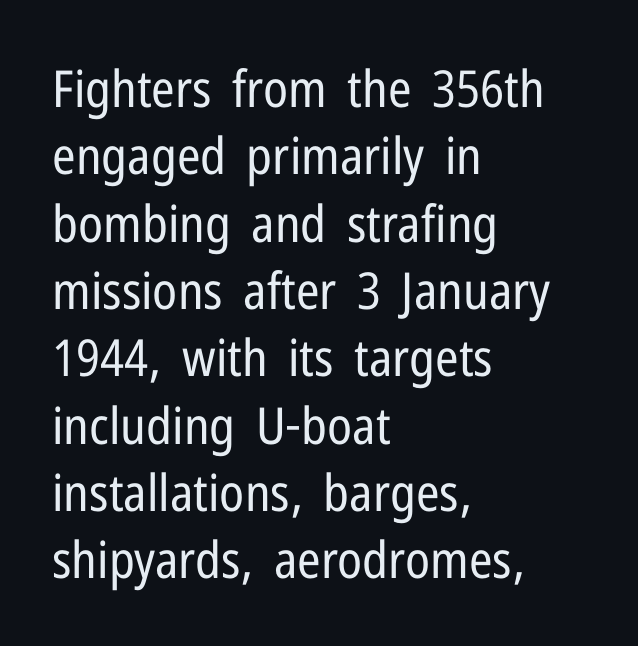
The image shows 51 px regular-weight, condensed sans-serif type, upright; set left-aligned, normal line spacing (1.32x), normal letter spacing, not underlined; low stroke contrast and a medium x-height.
